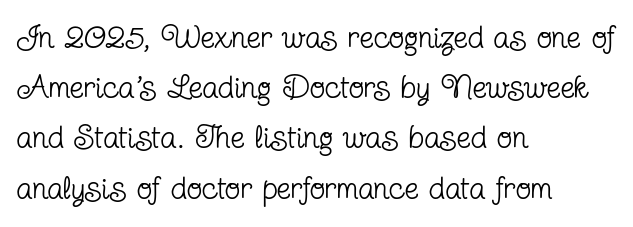
Q: Is the text bold? A: No.
Q: Is the text italic (slanted)? A: No, it is upright.
Q: Is the typeface a serif or a sans-serif typeface? A: Serif.
Q: Is the text underlined? A: No.
Q: How is the paragraph aligned? A: Left-aligned.
Q: Is the spacing between letters normal or unusually wide? A: Normal.
Q: Is the spacing between lines tight, normal or loose? A: Normal.
Q: Width (condensed, normal, or wide)? A: Condensed.
Q: Stroke contrast? A: Low.
Q: x-height? A: Medium.
Q: Monospaced? A: No.
